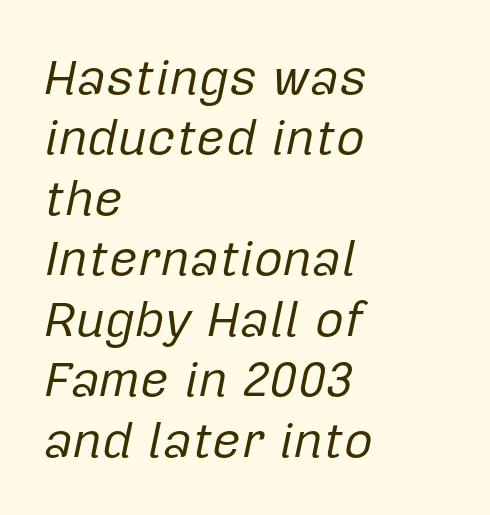
Q: Is the text bold? A: No.
Q: Is the text italic (slanted)? A: Yes, it leans right by about 12 degrees.
Q: Is the text underlined? A: No.
Q: How is the paragraph aligned? A: Left-aligned.
Q: Is the spacing between letters normal or unusually wide? A: Normal.
Q: Width (condensed, normal, or wide)? A: Normal.
Q: Stroke contrast? A: Low.
Q: x-height? A: Medium.
Q: Monospaced? A: No.
